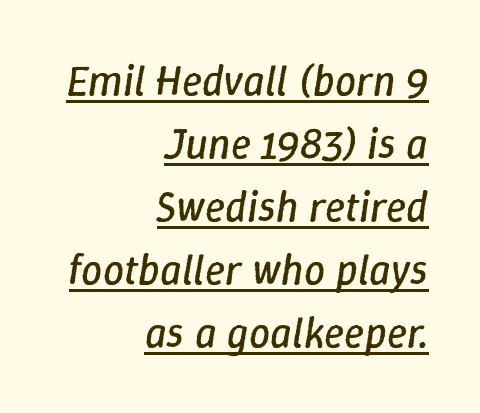
The image shows 42 px regular-weight type, italic (leaning right); set right-aligned, normal line spacing (1.5x), normal letter spacing, underlined; low stroke contrast and a medium x-height.
